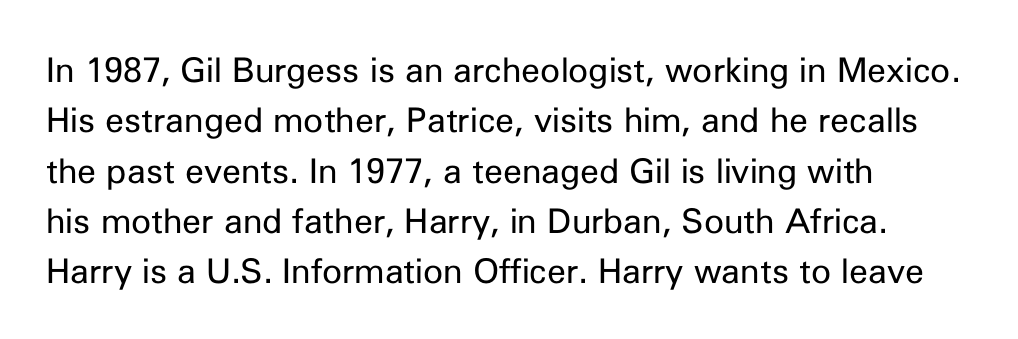
The image shows 34 px regular-weight sans-serif type, upright; set left-aligned, normal line spacing (1.48x), normal letter spacing, not underlined; low stroke contrast and a medium x-height.
